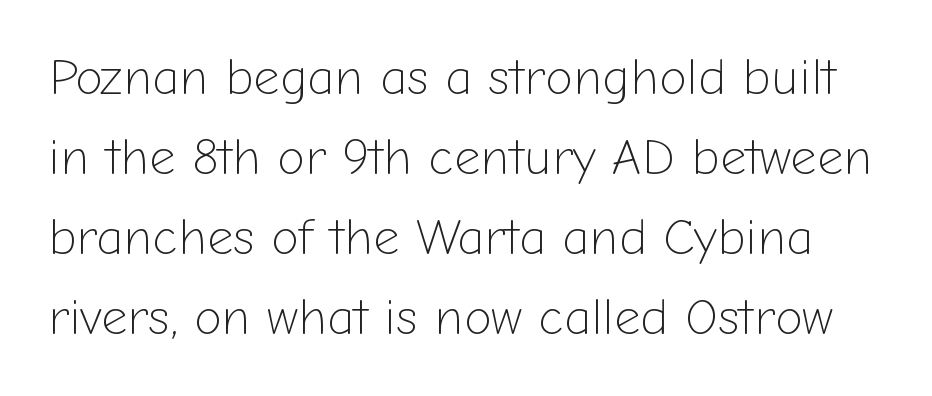
{"serif": "no", "italic": "no", "bold": "no", "weight": "light", "width": "normal", "stroke_contrast": "low", "x_height": "medium", "monospaced": "no", "underline": "no", "line_spacing": "normal", "line_spacing_ratio": 1.57, "letter_spacing": "normal", "letter_spacing_em": 0.0, "glyph_px": 51}
